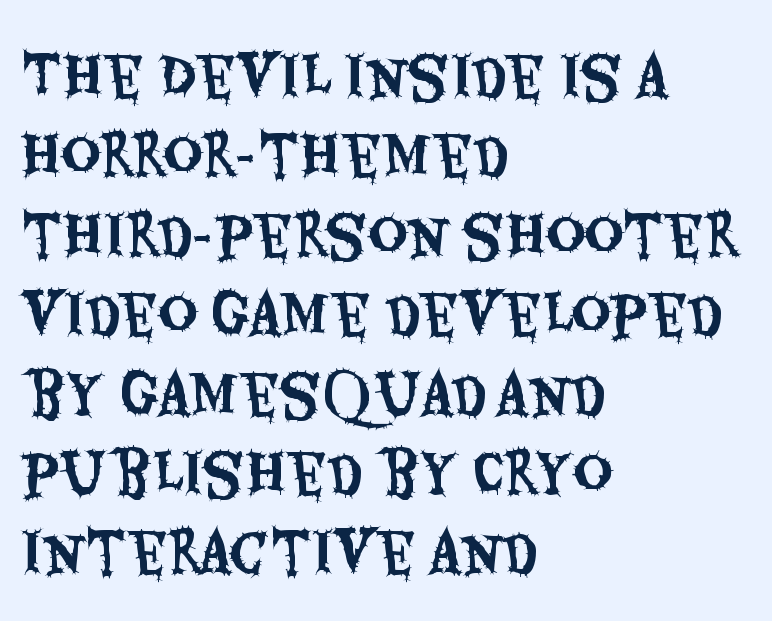
The image shows 54 px condensed sans-serif type, upright; set left-aligned, normal line spacing (1.47x), normal letter spacing, not underlined; medium stroke contrast and a large x-height.
